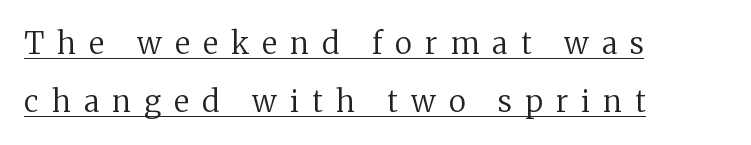
{"serif": "yes", "italic": "no", "bold": "no", "weight": "regular", "width": "normal", "stroke_contrast": "medium", "x_height": "medium", "monospaced": "no", "underline": "yes", "align": "left", "line_spacing": "loose", "line_spacing_ratio": 1.93, "letter_spacing": "wide", "letter_spacing_em": 0.44, "glyph_px": 30}
